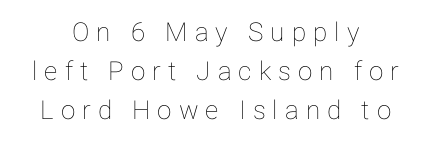
Q: Is the text italic (slanted)? A: No, it is upright.
Q: Is the text underlined? A: No.
Q: How is the paragraph aligned? A: Centered.
Q: Is the spacing between letters normal or unusually wide? A: Unusually wide.
Q: Is the spacing between lines tight, normal or loose? A: Normal.
